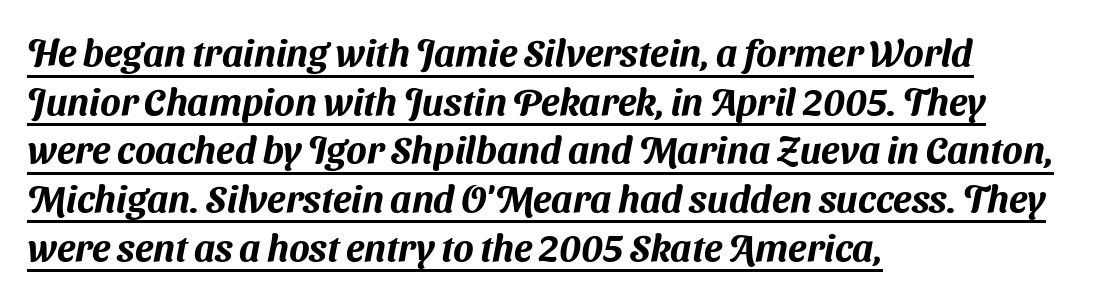
Letterform terminals end flat and unadorned throughout the passage. This rendering leaves character spacing at its baseline value. Does the copy run flush right? No — it runs flush left. A typesetter would call this proportional, since set widths differ per character. Has an underline been added? It has.
